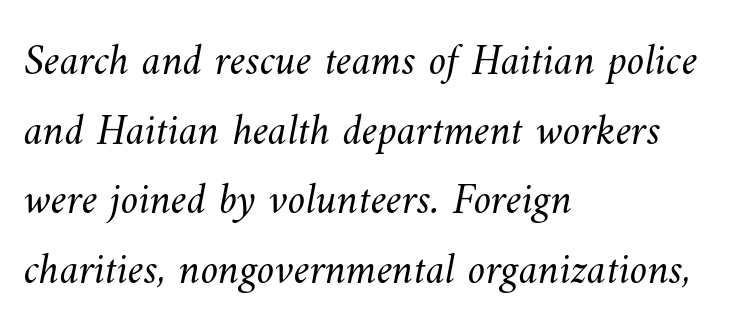
Q: Is the text bold? A: No.
Q: Is the text underlined? A: No.
Q: How is the paragraph aligned? A: Left-aligned.
Q: Is the spacing between letters normal or unusually wide? A: Normal.
Q: Is the spacing between lines tight, normal or loose? A: Normal.
Q: Width (condensed, normal, or wide)? A: Normal.
Q: Stroke contrast? A: Medium.
Q: x-height? A: Small.
Q: Monospaced? A: No.
